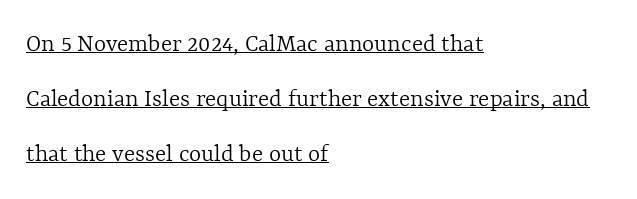
The image shows 26 px text type, upright; set left-aligned, loose line spacing (2.11x), normal letter spacing, underlined.
